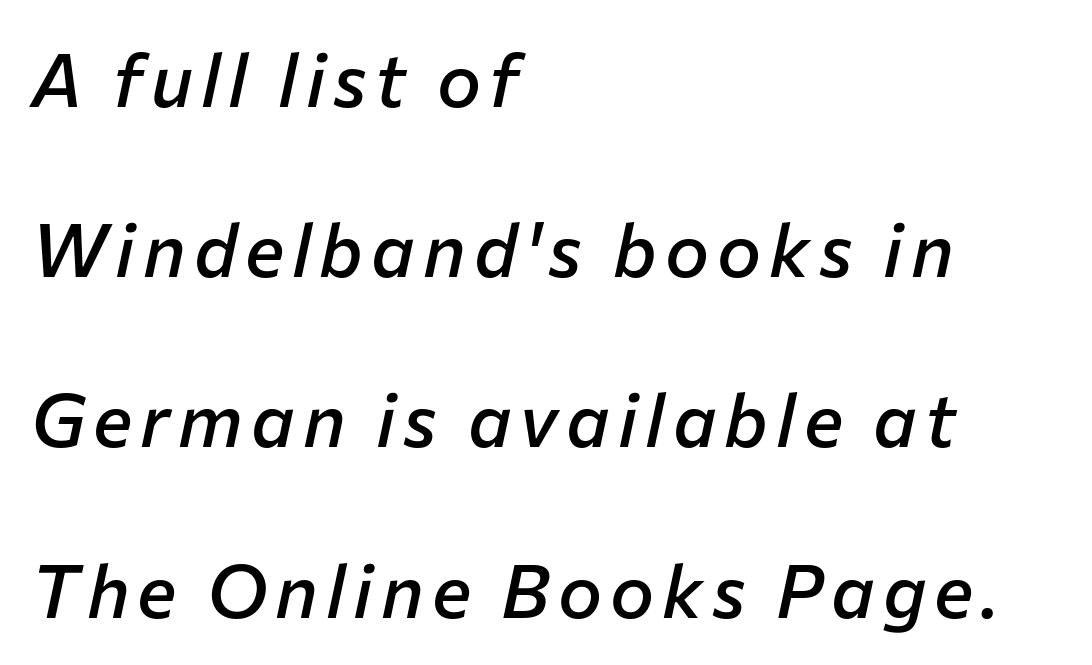
The compositor pushed each line to the left boundary. The area under the type is left untouched. The passage shown is typed in a proportional face where columns would drift. Does the weight exceed regular? Yes, but only to semibold. The lettering tilts uniformly, giving the passage an italic look. This sample trades compactness for vertical openness between lines.
